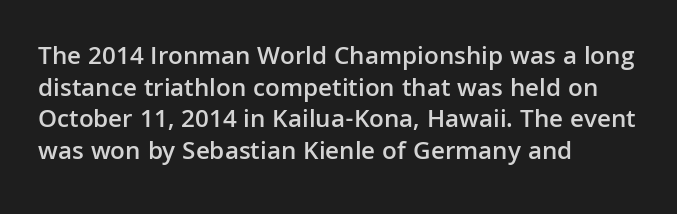
Each row of text sits above clean, open space. Typesetter's note: demi weight, one step under bold. Is the block centered? No — it sits flush against the left margin. Posture: straight, roman, zero tilt. The letterforms sit shoulder to shoulder at normal distance.
